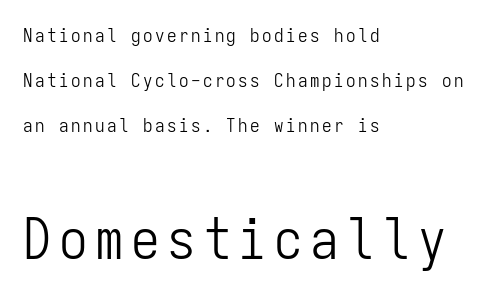
Q: Is the text bold? A: No.
Q: Is the text italic (slanted)? A: No, it is upright.
Q: Is the typeface a serif or a sans-serif typeface? A: Sans-serif.
Q: Is the text underlined? A: No.
Q: How is the paragraph aligned? A: Left-aligned.
Q: Is the spacing between lines tight, normal or loose? A: Loose.
Q: Which block of text is set in a larger size, the first (top) or the second (bottom)? A: The second (bottom) one.
Q: Width (condensed, normal, or wide)? A: Condensed.
Q: Stroke contrast? A: Low.
Q: x-height? A: Medium.
Q: Monospaced? A: Yes.
